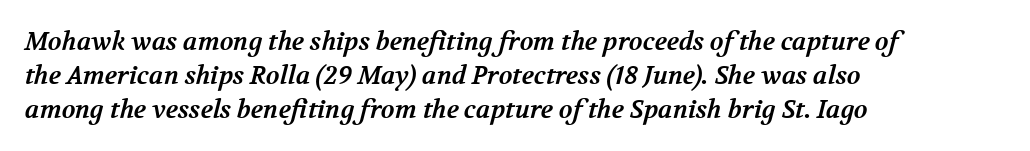
The image shows 25 px bold type; set left-aligned, normal line spacing (1.36x), normal letter spacing, not underlined.
